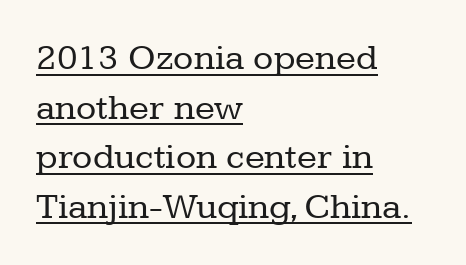
{"serif": "yes", "italic": "no", "bold": "no", "weight": "regular", "width": "normal", "stroke_contrast": "low", "x_height": "medium", "monospaced": "no", "underline": "yes", "align": "left", "line_spacing": "normal", "line_spacing_ratio": 1.34, "letter_spacing": "normal", "letter_spacing_em": 0.0, "glyph_px": 37}
